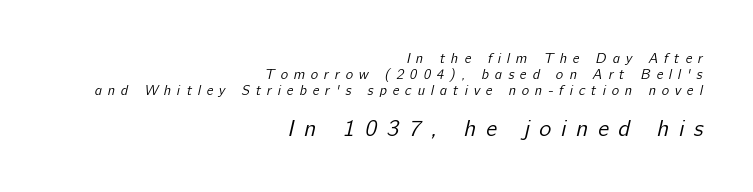
Clear beneath every line of the passage. The rendering inserts visible extra space after every character. The font is comparable to plain body text, perhaps lighter. Is the block centered? No — it sits flush against the right margin. In this sample the second text group is rendered at the bigger scale. Very little white space separates one row of letters from the next.
